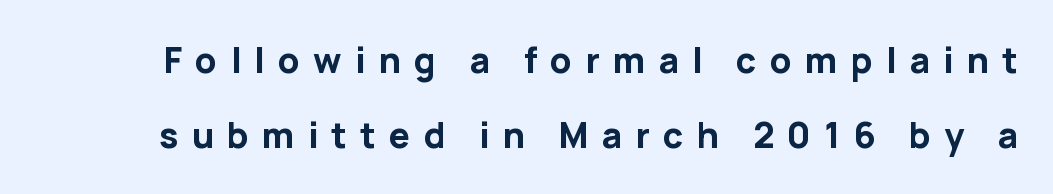
Q: Is the text bold? A: Yes.
Q: Is the text italic (slanted)? A: No, it is upright.
Q: Is the typeface a serif or a sans-serif typeface? A: Sans-serif.
Q: Is the text underlined? A: No.
Q: Is the spacing between letters normal or unusually wide? A: Unusually wide.
Q: Is the spacing between lines tight, normal or loose? A: Loose.
Q: Width (condensed, normal, or wide)? A: Normal.
Q: Stroke contrast? A: Low.
Q: x-height? A: Medium.
Q: Monospaced? A: No.
